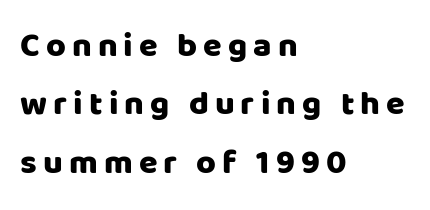
The image shows 34 px sans-serif type, upright; set left-aligned, line spacing 1.72x, not underlined; low stroke contrast and a large x-height.
